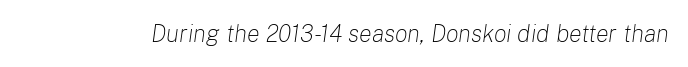
{"italic": "yes", "lean": "right", "slant_degrees": 8, "bold": "no", "underline": "no", "letter_spacing": "normal", "letter_spacing_em": 0.0, "glyph_px": 24}
